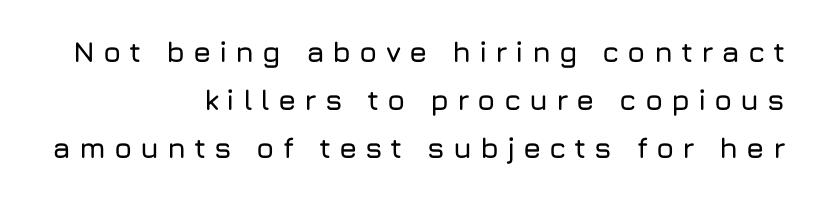
{"serif": "no", "italic": "no", "width": "normal", "stroke_contrast": "low", "x_height": "medium", "monospaced": "no", "underline": "no", "align": "right", "line_spacing": "normal", "line_spacing_ratio": 1.65, "letter_spacing": "wide", "letter_spacing_em": 0.27, "glyph_px": 29}
